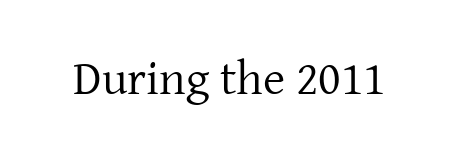
The passage shown is not underscored anywhere. This reads as an unemphasized weight, regular at the heaviest. Do the characters align in a grid? No, the font is proportional. The font family rendered here belongs to the serif group. The type is set solid horizontally, with unmodified tracking. If you drew a line through each stem, it would be perfectly vertical.
